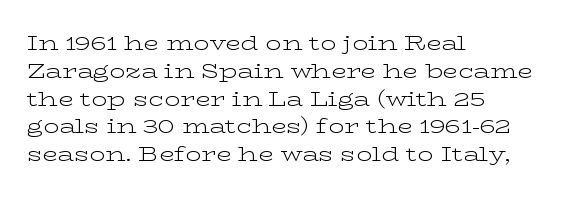
{"italic": "no", "bold": "no", "underline": "no", "align": "left", "line_spacing": "normal", "line_spacing_ratio": 1.39, "letter_spacing": "normal", "letter_spacing_em": 0.0, "glyph_px": 20}
